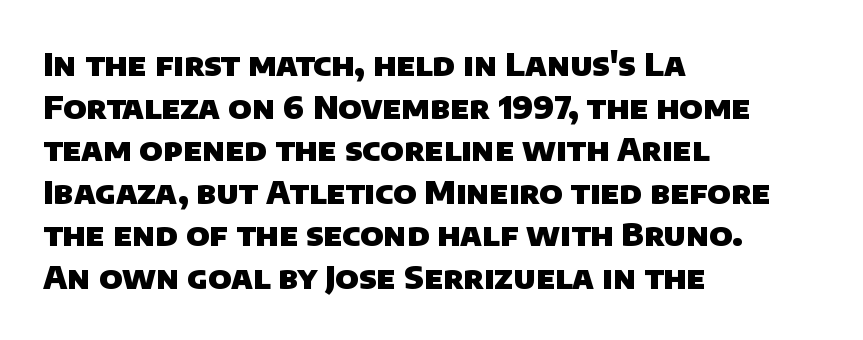
Q: Is the text bold? A: Yes.
Q: Is the typeface a serif or a sans-serif typeface? A: Sans-serif.
Q: Is the text underlined? A: No.
Q: How is the paragraph aligned? A: Left-aligned.
Q: Is the spacing between letters normal or unusually wide? A: Normal.
Q: Is the spacing between lines tight, normal or loose? A: Normal.
Q: Width (condensed, normal, or wide)? A: Normal.
Q: Stroke contrast? A: Low.
Q: x-height? A: Large.
Q: Monospaced? A: No.
